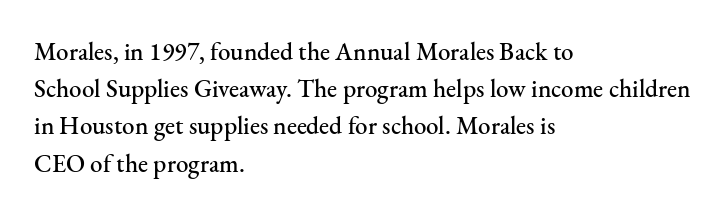
Designer's note — italics off, roman on. Compared with typical paragraphs, the rows here are spaced about the same. No word sits above an underline. Left-aligned paragraph, ragged on the right. This sample uses plain, unmodified letter spacing.
